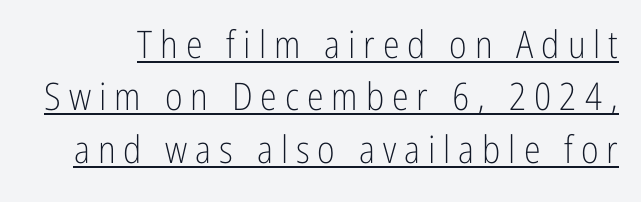
{"serif": "no", "italic": "no", "bold": "no", "weight": "light", "width": "condensed", "stroke_contrast": "low", "x_height": "medium", "monospaced": "no", "underline": "yes", "line_spacing": "normal", "line_spacing_ratio": 1.38, "letter_spacing": "wide", "letter_spacing_em": 0.21, "glyph_px": 38}
